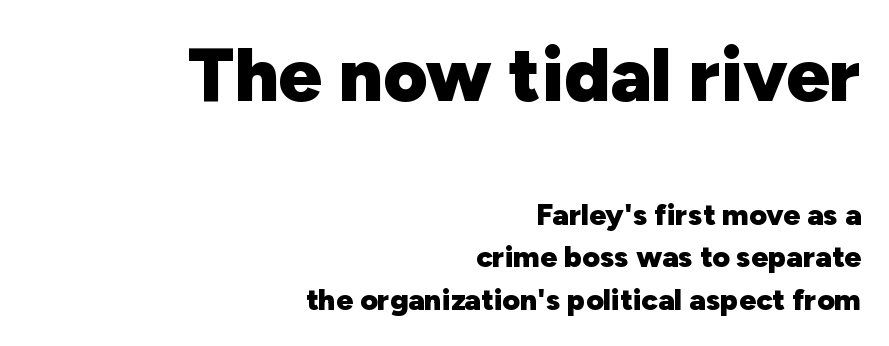
The image shows 76 px heavy sans-serif type, upright; set right-aligned, normal line spacing (1.41x), normal letter spacing, not underlined; the first (top) block is 2.53x larger; low stroke contrast and a medium x-height.
